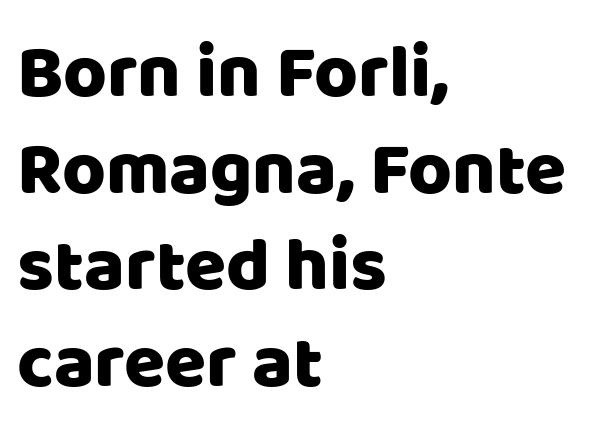
Q: Is the text italic (slanted)? A: No, it is upright.
Q: Is the typeface a serif or a sans-serif typeface? A: Sans-serif.
Q: Is the text underlined? A: No.
Q: How is the paragraph aligned? A: Left-aligned.
Q: Is the spacing between letters normal or unusually wide? A: Normal.
Q: Is the spacing between lines tight, normal or loose? A: Normal.
Q: Width (condensed, normal, or wide)? A: Normal.
Q: Stroke contrast? A: Low.
Q: x-height? A: Large.
Q: Monospaced? A: No.
